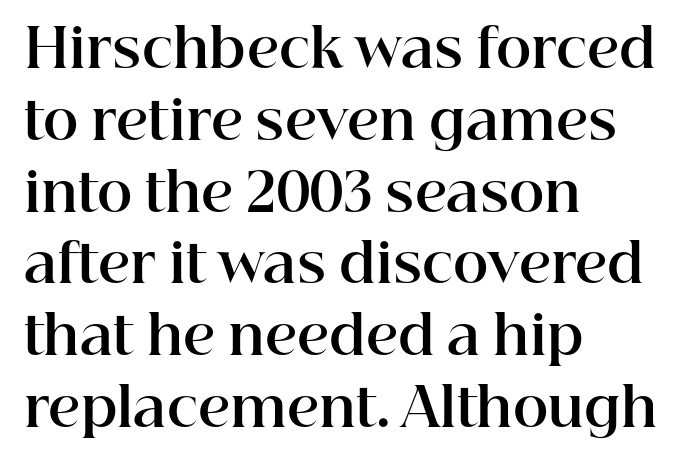
{"serif": "yes", "italic": "no", "bold": "yes", "weight": "bold", "width": "normal", "stroke_contrast": "high", "x_height": "medium", "monospaced": "no", "underline": "no", "align": "left", "line_spacing": "normal", "line_spacing_ratio": 1.33, "letter_spacing": "normal", "letter_spacing_em": 0.0, "glyph_px": 54}
